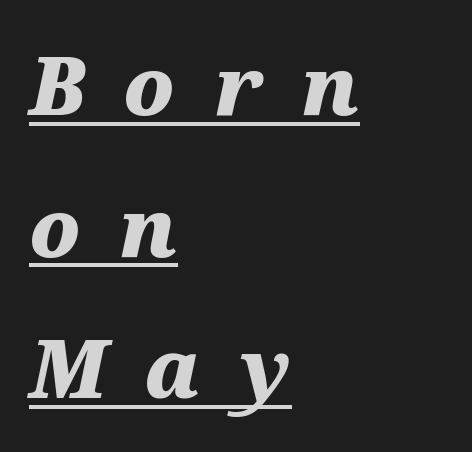
Q: Is the text bold? A: Yes.
Q: Is the text italic (slanted)? A: Yes, it leans right by about 12 degrees.
Q: Is the text underlined? A: Yes.
Q: How is the paragraph aligned? A: Left-aligned.
Q: Is the spacing between letters normal or unusually wide? A: Unusually wide.
Q: Width (condensed, normal, or wide)? A: Wide.
Q: Stroke contrast? A: Medium.
Q: x-height? A: Medium.
Q: Monospaced? A: No.
